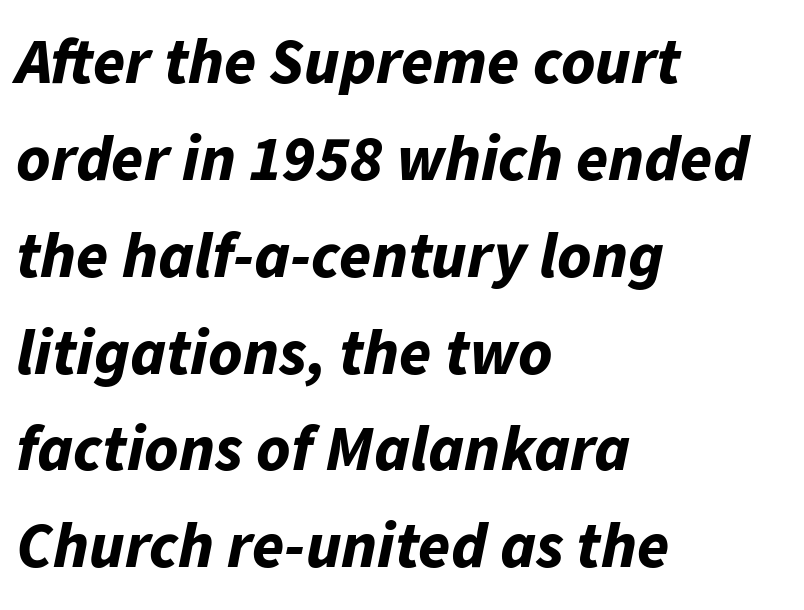
The image shows 65 px bold type, italic (leaning right); set left-aligned, normal line spacing (1.49x), normal letter spacing, not underlined; low stroke contrast and a medium x-height.
